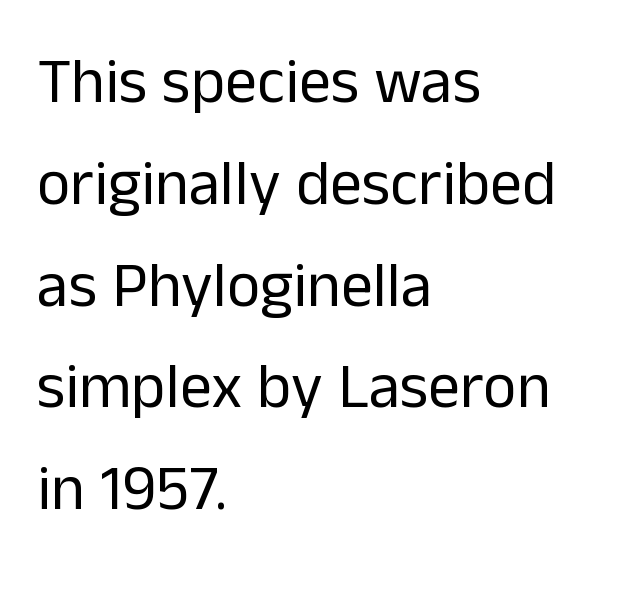
Proportional: the letters do not fall into vertical columns. If you drew a line through each stem, it would be perfectly vertical. Regular leading. The font sits on the lighter half of the weight spectrum, regular included.
